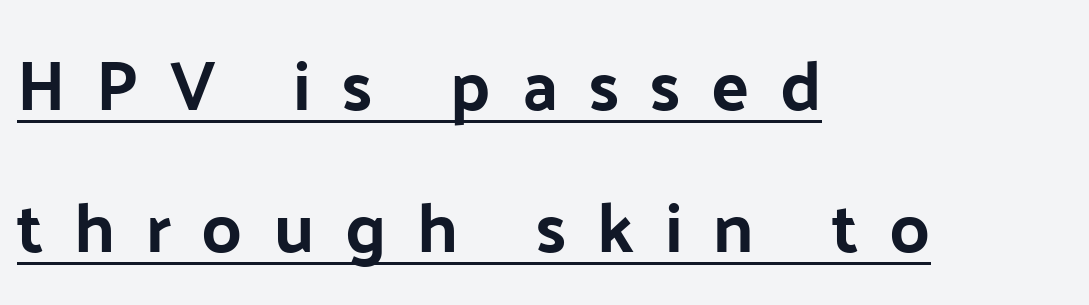
The image shows 70 px bold sans-serif type, upright; set left-aligned, loose line spacing (2.03x), unusually wide letter spacing (+0.44 em), underlined; low stroke contrast and a medium x-height.
